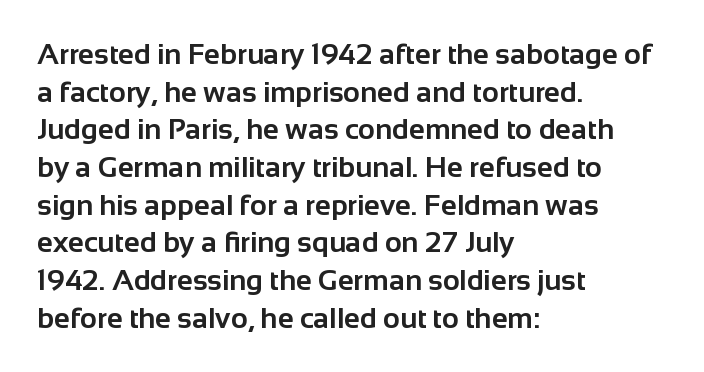
The image shows 29 px bold sans-serif type, upright; set left-aligned, normal line spacing (1.3x), normal letter spacing, not underlined; low stroke contrast and a medium x-height.
